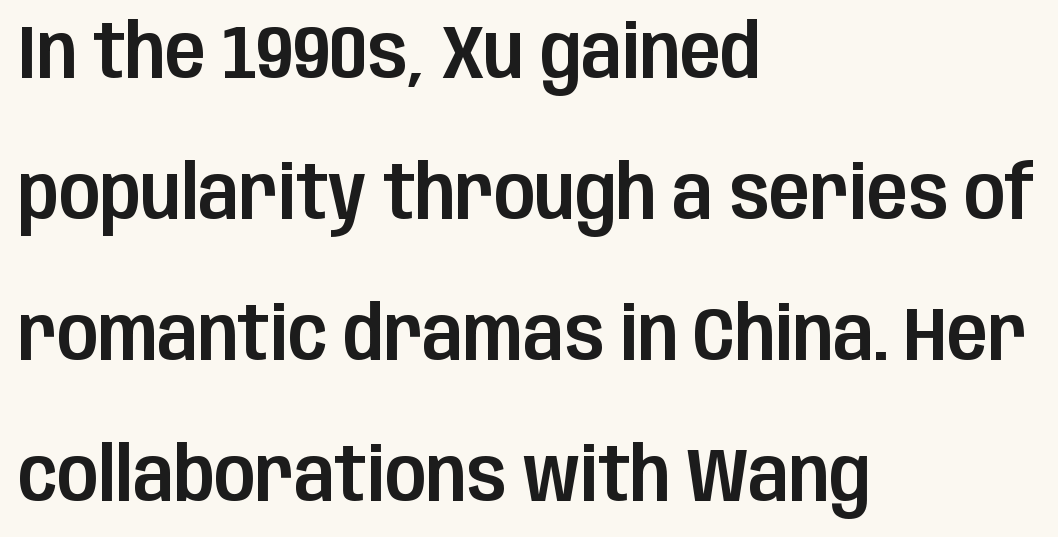
Q: Is the text italic (slanted)? A: No, it is upright.
Q: Is the typeface a serif or a sans-serif typeface? A: Sans-serif.
Q: Is the text underlined? A: No.
Q: How is the paragraph aligned? A: Left-aligned.
Q: Is the spacing between letters normal or unusually wide? A: Normal.
Q: Width (condensed, normal, or wide)? A: Condensed.
Q: Stroke contrast? A: Low.
Q: x-height? A: Large.
Q: Monospaced? A: No.
